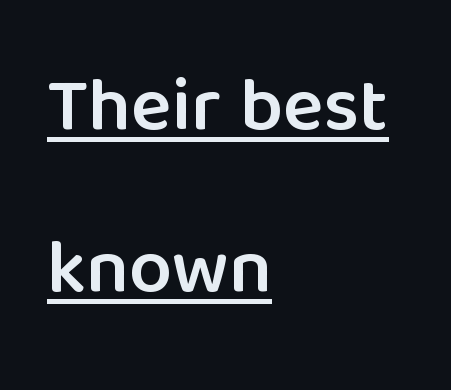
Q: Is the text bold? A: Semi-bold.
Q: Is the text italic (slanted)? A: No, it is upright.
Q: Is the typeface a serif or a sans-serif typeface? A: Sans-serif.
Q: Is the text underlined? A: Yes.
Q: How is the paragraph aligned? A: Left-aligned.
Q: Is the spacing between letters normal or unusually wide? A: Normal.
Q: Is the spacing between lines tight, normal or loose? A: Loose.
Q: Width (condensed, normal, or wide)? A: Normal.
Q: Stroke contrast? A: Low.
Q: x-height? A: Medium.
Q: Monospaced? A: No.
